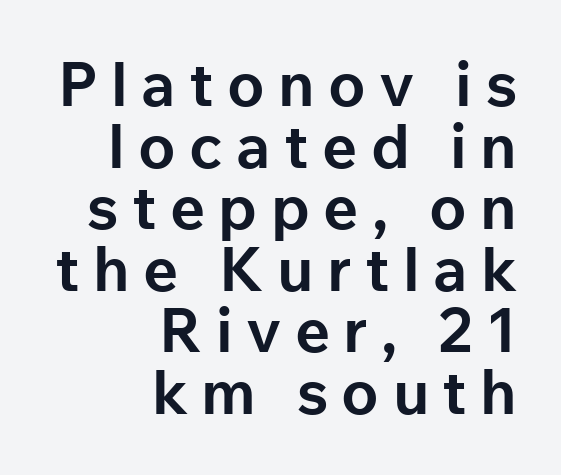
Plain, unruled lines of type. Caption: multi-line text, flush right, ragged left. Spacing verdict: proportional, widths tailored to each character. These lines were composed using upright roman letters.
